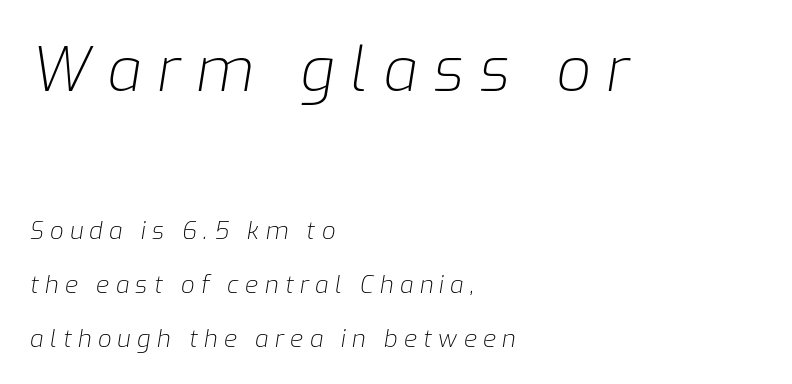
Note the varied advance widths — an 'i' is clearly narrower than an 'm'. Tracking here is generous; glyphs stand well apart from one another. Scale decreases going downward across the two blocks. Horizontal bands of white between lines are thick stripes. Italic: yes, the glyphs are oblique.
